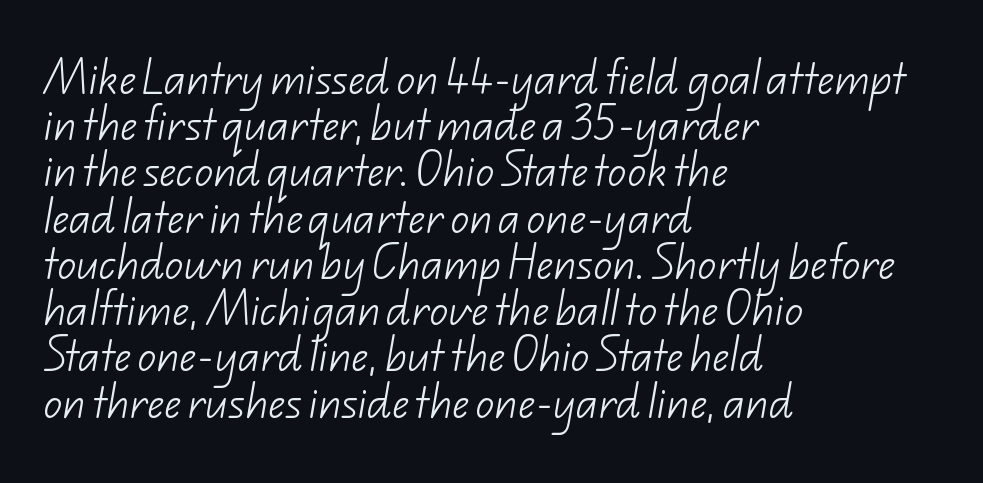
{"serif": "no", "bold": "no", "weight": "light", "width": "normal", "stroke_contrast": "low", "x_height": "small", "monospaced": "no", "underline": "no", "align": "left", "line_spacing": "normal", "line_spacing_ratio": 1.25, "letter_spacing": "normal", "letter_spacing_em": 0.0, "glyph_px": 37}
